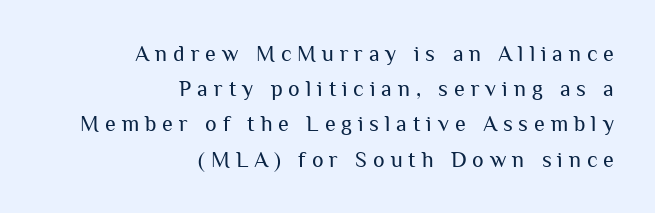
Weight: regular or lighter. Compared with a flush-left layout, this one pins lines to the opposite, right side. This sample keeps an unexceptional amount of space between lines. In terms of letterspacing, this is a distinctly airy, spread setting. Decoration check: the copy has no underline. Designer's note — italics off, roman on.
